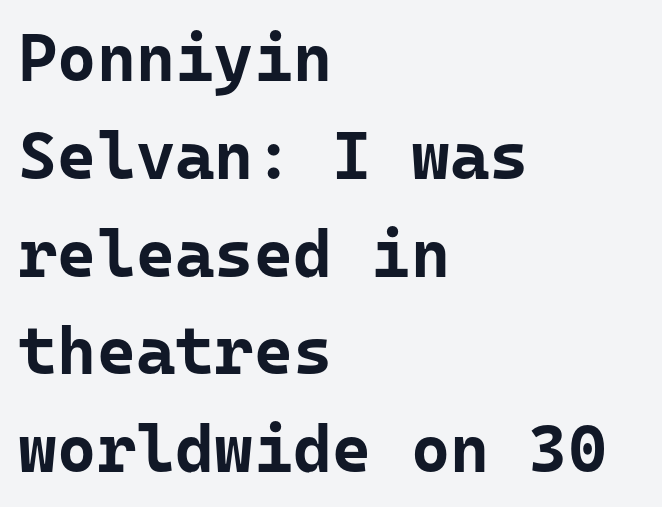
The image shows 67 px bold sans-serif type, upright; set left-aligned, normal line spacing (1.46x), normal letter spacing, not underlined; low stroke contrast and a medium x-height.
